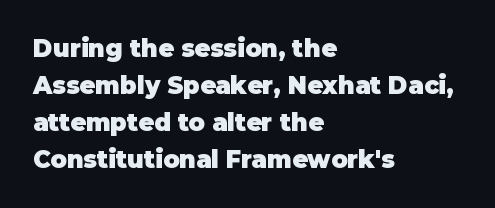
{"italic": "no", "bold": "yes", "underline": "no", "align": "left", "line_spacing": "normal", "line_spacing_ratio": 1.54, "letter_spacing": "normal", "letter_spacing_em": 0.0, "glyph_px": 24}
